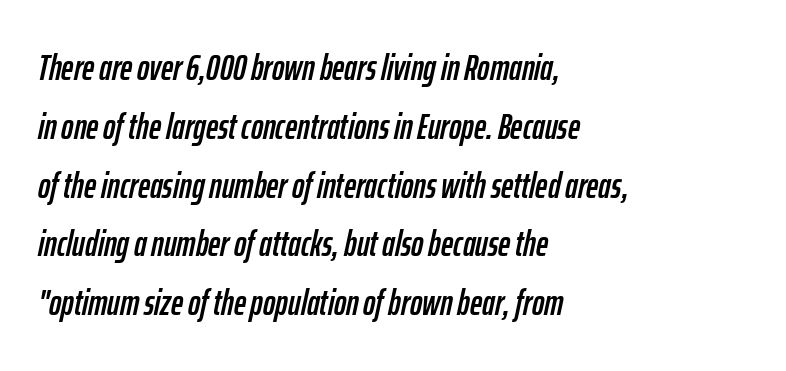
Q: Is the text italic (slanted)? A: Yes, it leans right by about 12 degrees.
Q: Is the text underlined? A: No.
Q: How is the paragraph aligned? A: Left-aligned.
Q: Is the spacing between letters normal or unusually wide? A: Normal.
Q: Is the spacing between lines tight, normal or loose? A: Normal.
Q: Width (condensed, normal, or wide)? A: Condensed.
Q: Stroke contrast? A: Low.
Q: x-height? A: Medium.
Q: Monospaced? A: No.
